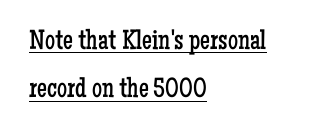
{"serif": "yes", "italic": "no", "bold": "no", "weight": "regular", "width": "condensed", "stroke_contrast": "low", "x_height": "medium", "monospaced": "no", "underline": "yes", "align": "left", "line_spacing_ratio": 1.73, "letter_spacing": "normal", "letter_spacing_em": 0.0, "glyph_px": 28}
